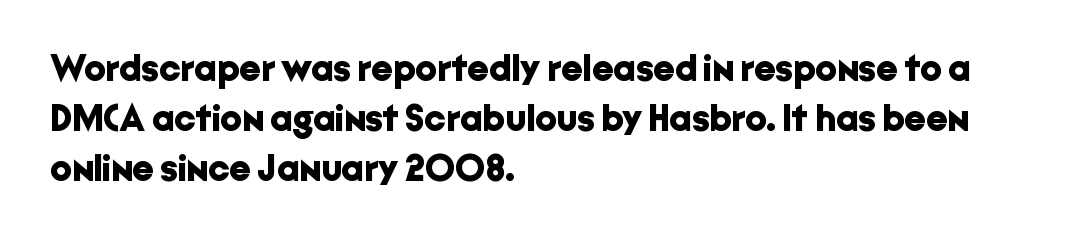
{"serif": "no", "italic": "no", "bold": "yes", "weight": "bold", "width": "normal", "stroke_contrast": "low", "x_height": "medium", "monospaced": "no", "underline": "no", "align": "left", "line_spacing": "normal", "line_spacing_ratio": 1.31, "letter_spacing": "normal", "letter_spacing_em": 0.0, "glyph_px": 38}
